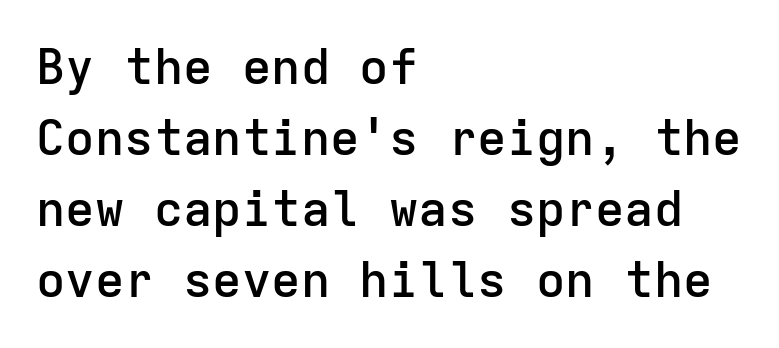
The image shows 49 px semibold sans-serif type, upright, monospaced; set left-aligned, normal line spacing (1.45x), normal letter spacing, not underlined; low stroke contrast and a medium x-height.
